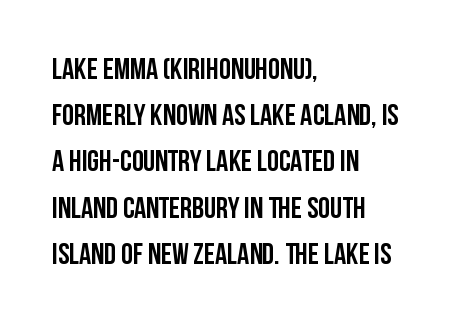
{"serif": "no", "italic": "no", "bold": "yes", "weight": "semibold", "width": "condensed", "stroke_contrast": "low", "x_height": "large", "monospaced": "no", "underline": "no", "align": "left", "line_spacing": "normal", "line_spacing_ratio": 1.54, "letter_spacing": "normal", "letter_spacing_em": 0.0, "glyph_px": 30}
